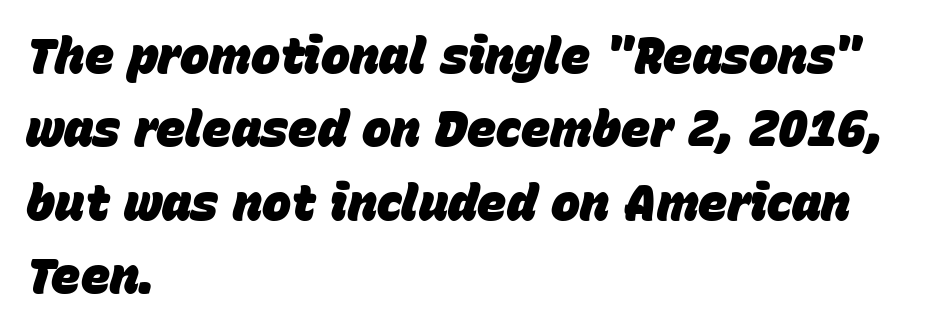
{"italic": "yes", "lean": "right", "slant_degrees": 15, "bold": "yes", "weight": "heavy", "width": "normal", "stroke_contrast": "low", "x_height": "large", "monospaced": "no", "underline": "no", "align": "left", "line_spacing": "normal", "line_spacing_ratio": 1.5, "letter_spacing": "normal", "letter_spacing_em": 0.0, "glyph_px": 49}
